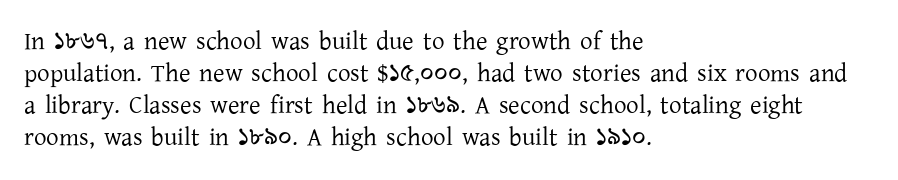
The image shows 25 px text type, upright; set left-aligned, normal line spacing (1.28x), normal letter spacing, not underlined.
